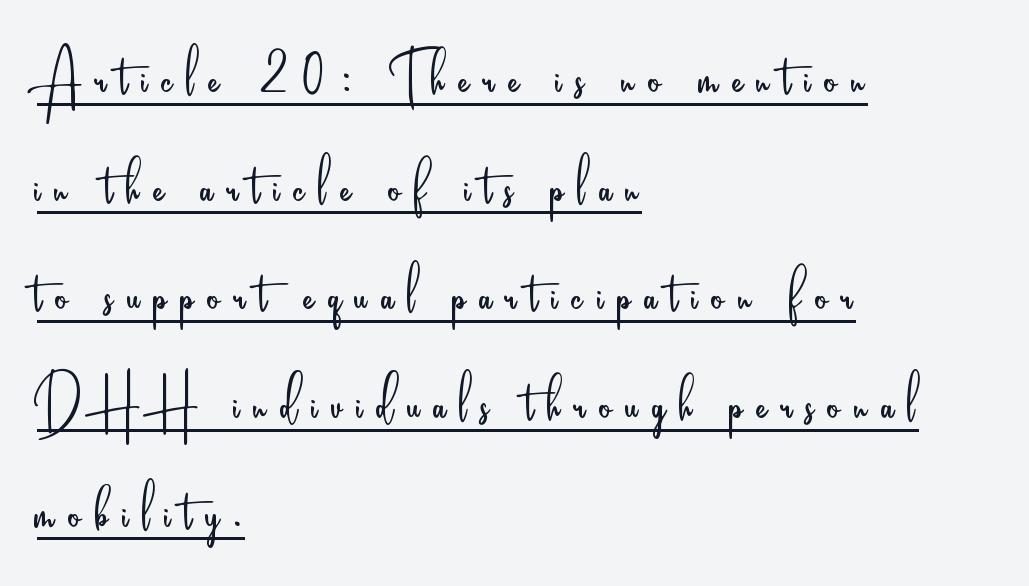
The image shows 76 px light, condensed sans-serif type; set left-aligned, normal line spacing (1.43x), underlined; low stroke contrast and a small x-height.
